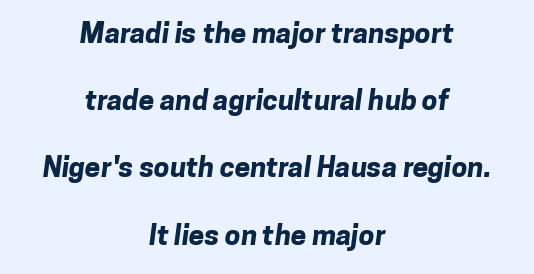
Q: Is the text bold? A: Yes.
Q: Is the typeface a serif or a sans-serif typeface? A: Sans-serif.
Q: Is the text underlined? A: No.
Q: How is the paragraph aligned? A: Centered.
Q: Is the spacing between letters normal or unusually wide? A: Normal.
Q: Is the spacing between lines tight, normal or loose? A: Loose.
Q: Width (condensed, normal, or wide)? A: Normal.
Q: Stroke contrast? A: Low.
Q: x-height? A: Medium.
Q: Monospaced? A: No.
